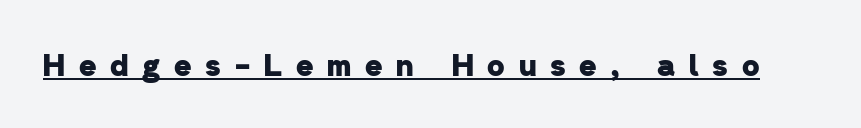
Q: Is the text bold? A: Yes.
Q: Is the typeface a serif or a sans-serif typeface? A: Sans-serif.
Q: Is the text underlined? A: Yes.
Q: Is the spacing between letters normal or unusually wide? A: Unusually wide.
Q: Width (condensed, normal, or wide)? A: Normal.
Q: Stroke contrast? A: Low.
Q: x-height? A: Medium.
Q: Monospaced? A: No.
